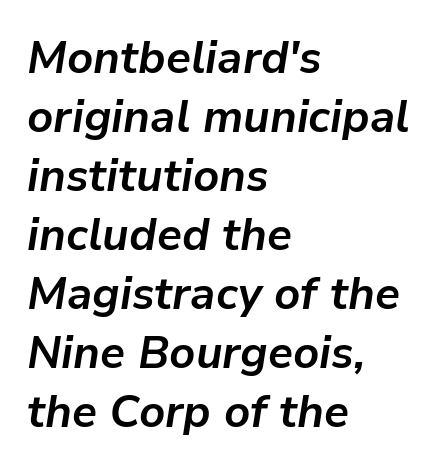
This sample has the flowing, uneven cadence of proportional lettering. Standard letterfit; no display-style spreading of the glyphs. If you drew a line through each stem, it would be angled. Leading matches the norm, producing a regular column.
